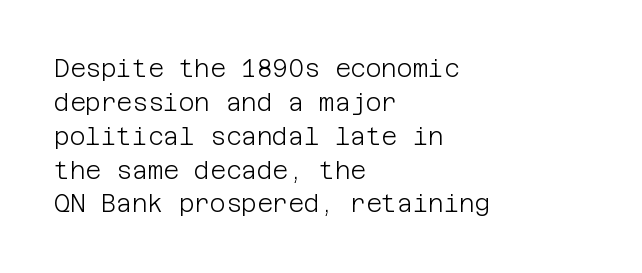
The image shows 24 px text type, upright; set left-aligned, normal line spacing (1.41x), normal letter spacing, not underlined.
